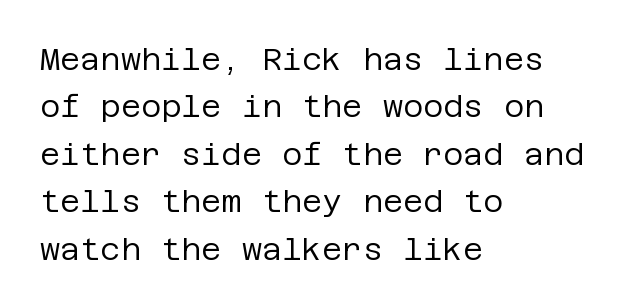
The image shows 31 px regular-weight sans-serif type, upright; set left-aligned, normal line spacing (1.53x), normal letter spacing, not underlined; low stroke contrast and a large x-height.
